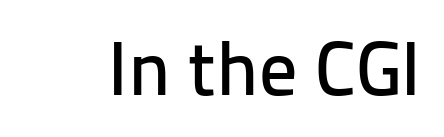
This sample has the flowing, uneven cadence of proportional lettering. This sample uses an upright cut, with every glyph sitting square on the baseline. Unlike a traditional serif, this face leaves its strokes unadorned. Between one letter and the next there's only the usual sliver of space. Lines of text with bare space underneath.
